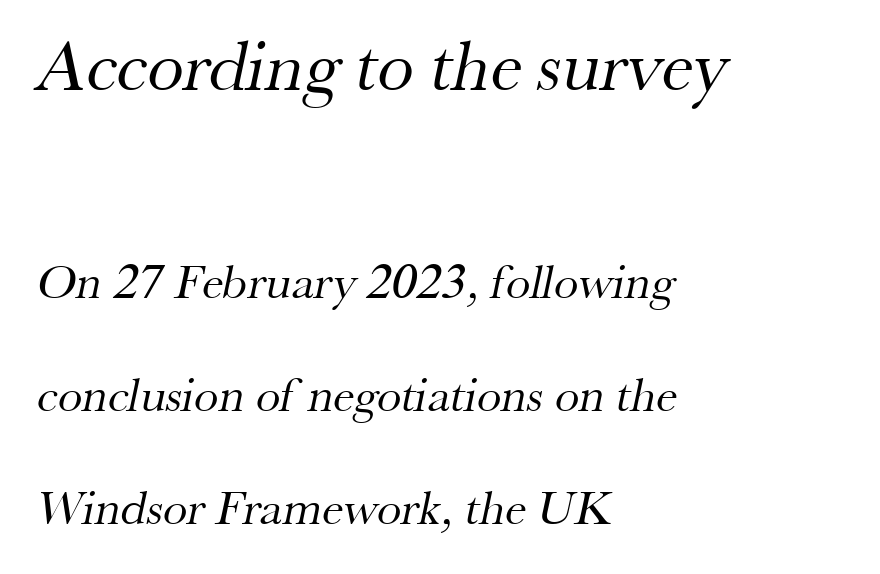
Q: Is the text bold? A: No.
Q: Is the typeface a serif or a sans-serif typeface? A: Serif.
Q: Is the text underlined? A: No.
Q: How is the paragraph aligned? A: Left-aligned.
Q: Is the spacing between letters normal or unusually wide? A: Normal.
Q: Is the spacing between lines tight, normal or loose? A: Loose.
Q: Which block of text is set in a larger size, the first (top) or the second (bottom)? A: The first (top) one.
Q: Width (condensed, normal, or wide)? A: Normal.
Q: Stroke contrast? A: Medium.
Q: x-height? A: Small.
Q: Monospaced? A: No.
